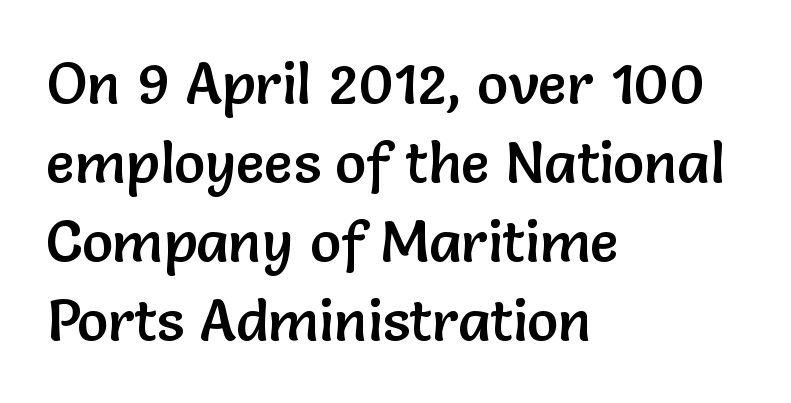
Q: Is the text italic (slanted)? A: No, it is upright.
Q: Is the typeface a serif or a sans-serif typeface? A: Sans-serif.
Q: Is the text underlined? A: No.
Q: How is the paragraph aligned? A: Left-aligned.
Q: Is the spacing between letters normal or unusually wide? A: Normal.
Q: Is the spacing between lines tight, normal or loose? A: Normal.
Q: Width (condensed, normal, or wide)? A: Normal.
Q: Stroke contrast? A: Low.
Q: x-height? A: Medium.
Q: Monospaced? A: No.
